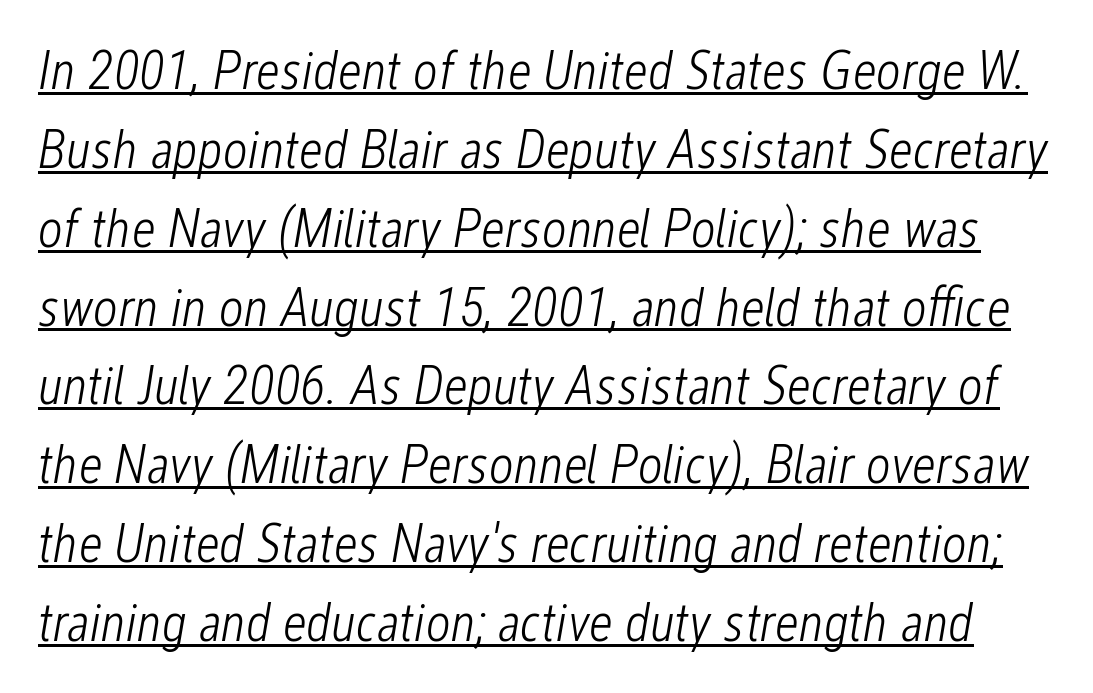
Caption: standard tracking, unaltered. This block has exactly the height ordinary leading produces. Is the stroke heavy? The answer is a plain regular-or-lighter. The letters advance in unequal steps, a hallmark of proportional type. The string is rendered with underlining switched on.
